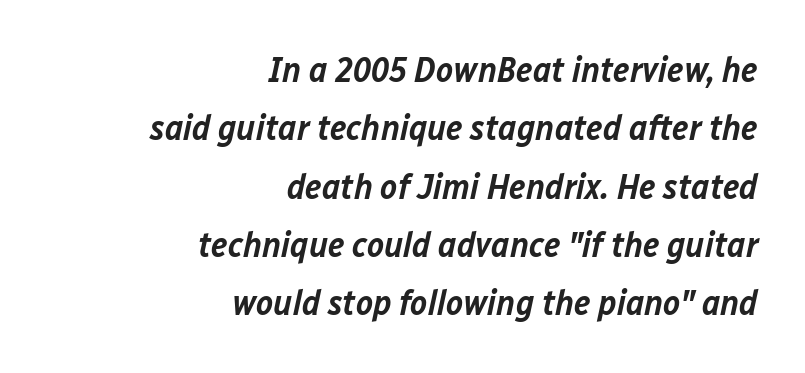
{"italic": "yes", "lean": "right", "slant_degrees": 12, "bold": "semi", "weight": "semibold", "width": "normal", "stroke_contrast": "low", "x_height": "medium", "monospaced": "no", "underline": "no", "align": "right", "line_spacing": "normal", "line_spacing_ratio": 1.62, "letter_spacing": "normal", "letter_spacing_em": 0.0, "glyph_px": 36}
